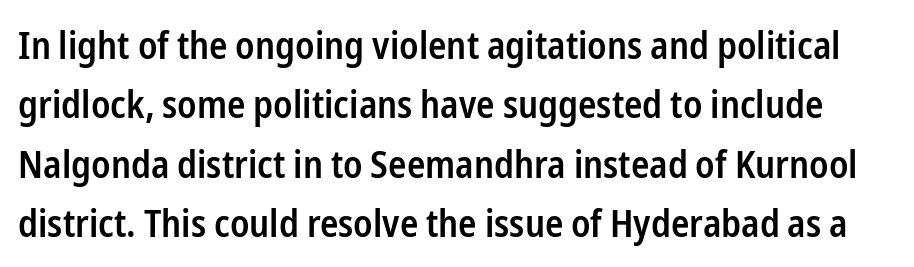
The image shows 38 px semibold, condensed sans-serif type, upright; set normal line spacing (1.56x), normal letter spacing, not underlined; low stroke contrast and a medium x-height.
